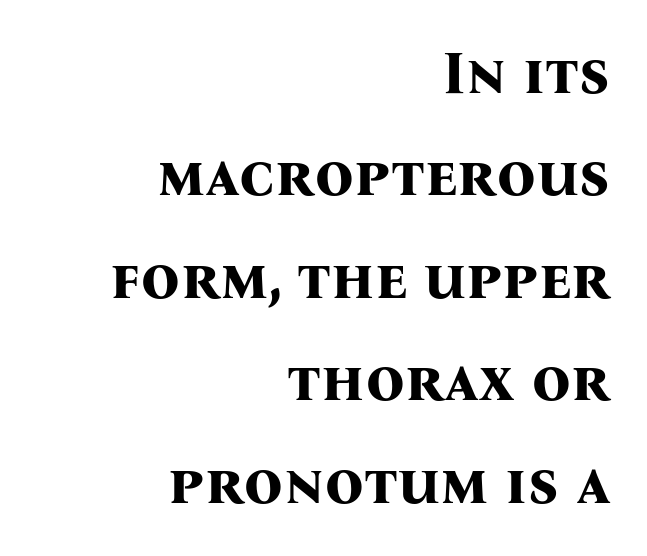
Q: Is the text bold? A: Yes.
Q: Is the text italic (slanted)? A: No, it is upright.
Q: Is the typeface a serif or a sans-serif typeface? A: Serif.
Q: Is the text underlined? A: No.
Q: How is the paragraph aligned? A: Right-aligned.
Q: Is the spacing between letters normal or unusually wide? A: Normal.
Q: Is the spacing between lines tight, normal or loose? A: Normal.
Q: Width (condensed, normal, or wide)? A: Normal.
Q: Stroke contrast? A: Medium.
Q: x-height? A: Medium.
Q: Monospaced? A: No.
